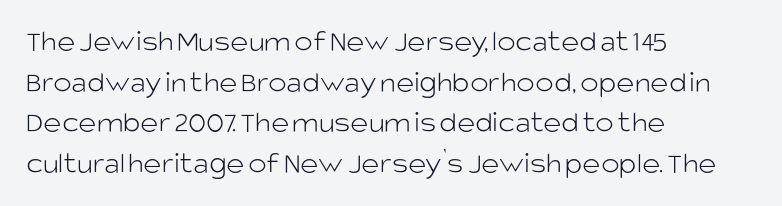
{"serif": "no", "italic": "no", "bold": "no", "weight": "light", "width": "normal", "stroke_contrast": "low", "x_height": "large", "monospaced": "no", "underline": "no", "align": "left", "line_spacing": "normal", "line_spacing_ratio": 1.31, "letter_spacing": "normal", "letter_spacing_em": 0.0, "glyph_px": 31}
